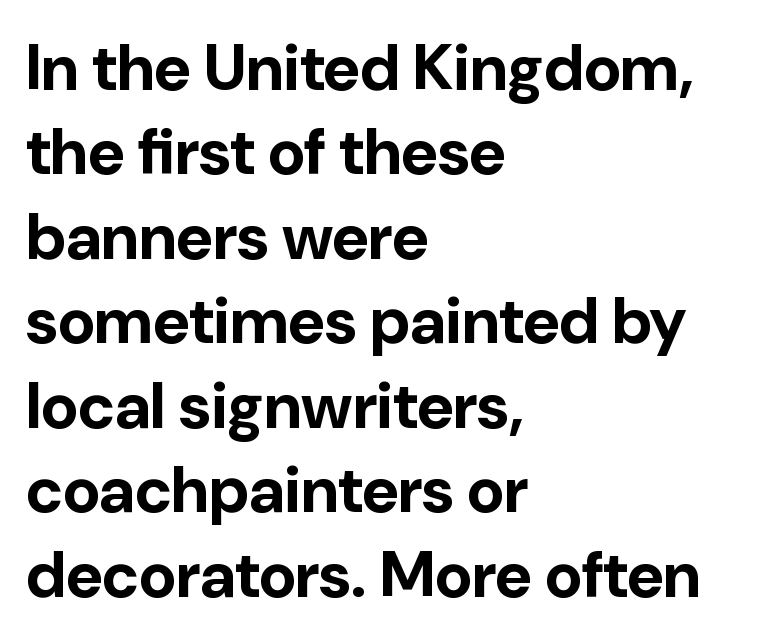
{"serif": "no", "italic": "no", "bold": "yes", "weight": "bold", "width": "normal", "stroke_contrast": "low", "x_height": "medium", "monospaced": "no", "underline": "no", "align": "left", "line_spacing": "normal", "line_spacing_ratio": 1.32, "letter_spacing": "normal", "letter_spacing_em": 0.0, "glyph_px": 64}
